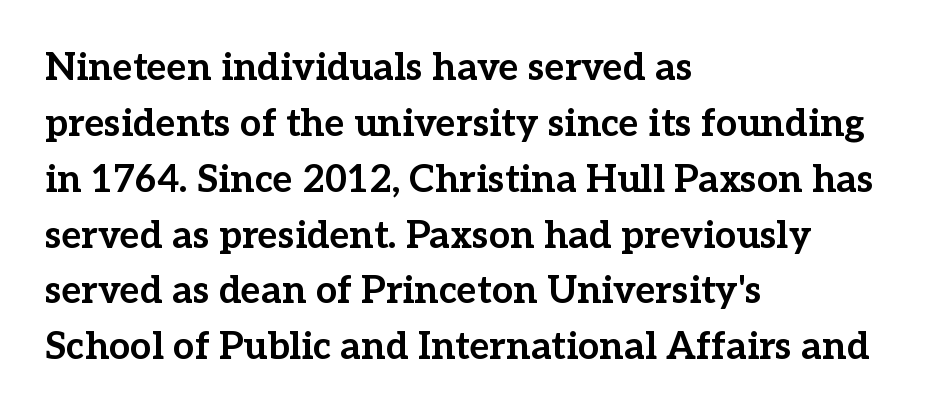
Serif or sans? Serif — the stroke terminals have little feet. Looks like regular typesetting: each glyph gets only the width it needs. Quick note: not italic, upright. Spacing between characters is what you'd get straight out of the box. A typesetter would call this leading conventional body-copy spacing.
